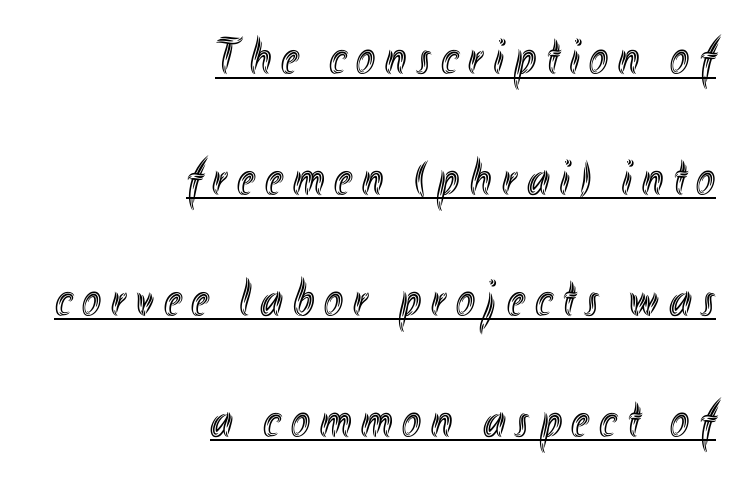
The passage shown is typed in a proportional face where columns would drift. The rag falls on the left side of this text block. A typesetter would call this leading open, well beyond the default. Inter-character spacing is expanded well beyond the font's built-in metrics. Compared with undecorated copy, this sample adds a rule below the words.
